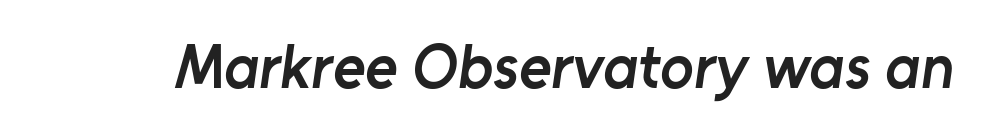
The image shows 62 px semibold sans-serif type; set normal letter spacing, not underlined; low stroke contrast and a medium x-height.
